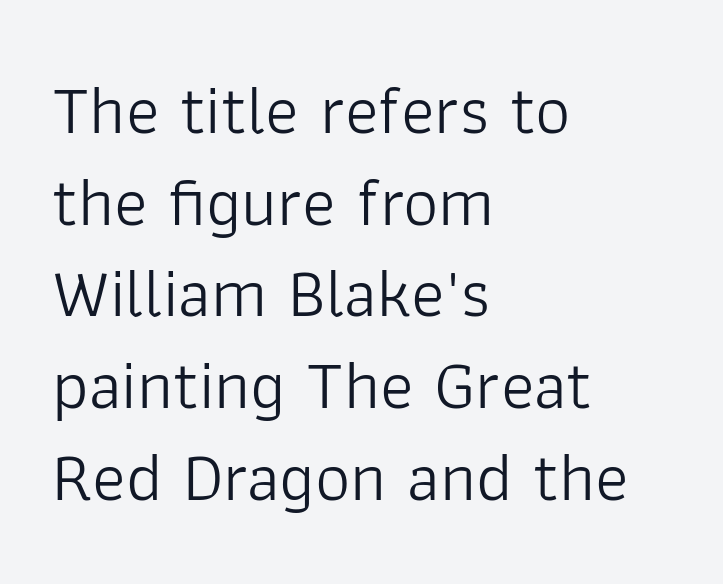
These lines keep a tight, regular rhythm from letter to letter. A typesetter would mark this as roman, not italic. Layout note: lines flush left. The weight would be labelled regular, book, light, or lighter still. Typographically, this falls in the sans-serif category. Plain, unruled lines of type.
